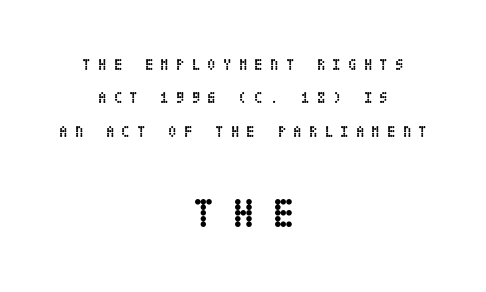
Quick note: underline off. You get the small type first, then a jump to larger type. Tracking value appears strongly positive — letters spread wide. The letters are bold, with thick, heavy strokes.
